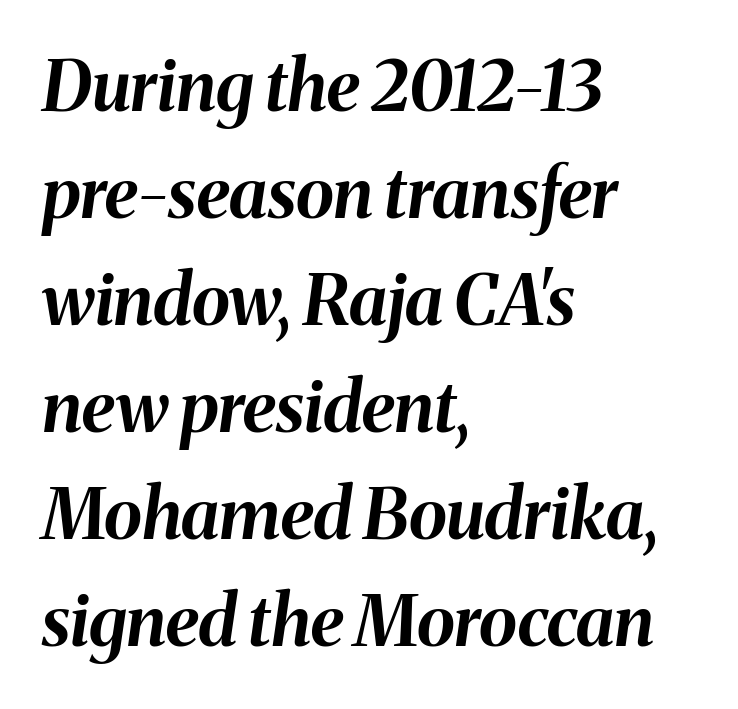
Q: Is the text bold? A: Yes.
Q: Is the text italic (slanted)? A: Yes, it leans right by about 8 degrees.
Q: Is the text underlined? A: No.
Q: How is the paragraph aligned? A: Left-aligned.
Q: Is the spacing between letters normal or unusually wide? A: Normal.
Q: Is the spacing between lines tight, normal or loose? A: Normal.
Q: Width (condensed, normal, or wide)? A: Normal.
Q: Stroke contrast? A: Medium.
Q: x-height? A: Medium.
Q: Monospaced? A: No.
